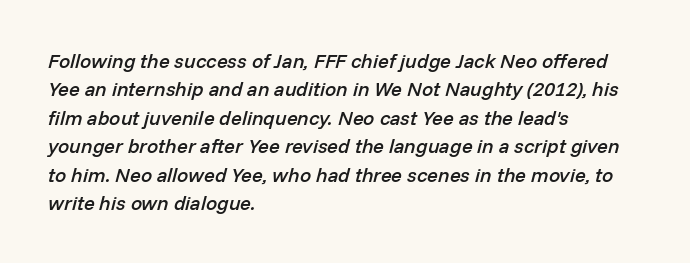
Q: Is the text bold? A: Semi-bold.
Q: Is the text italic (slanted)? A: Yes, it leans right by about 14 degrees.
Q: Is the text underlined? A: No.
Q: How is the paragraph aligned? A: Left-aligned.
Q: Is the spacing between letters normal or unusually wide? A: Normal.
Q: Is the spacing between lines tight, normal or loose? A: Normal.
